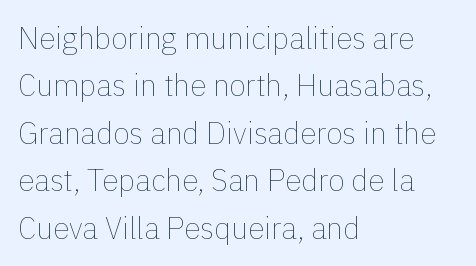
How are the letters spaced? Ordinarily, with no added tracking. Vertical stems look standard width or narrower in stroke. The passage shown is typed in a proportional face where columns would drift. The gap between lines stays unmarked.
